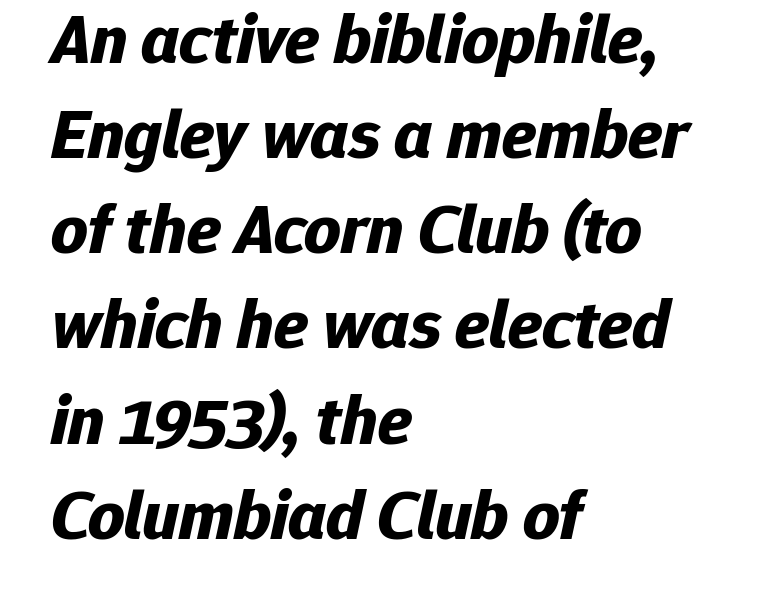
Q: Is the text bold? A: Yes.
Q: Is the text italic (slanted)? A: Yes, it leans right by about 12 degrees.
Q: Is the text underlined? A: No.
Q: How is the paragraph aligned? A: Left-aligned.
Q: Is the spacing between letters normal or unusually wide? A: Normal.
Q: Is the spacing between lines tight, normal or loose? A: Normal.
Q: Width (condensed, normal, or wide)? A: Normal.
Q: Stroke contrast? A: Low.
Q: x-height? A: Medium.
Q: Monospaced? A: No.
